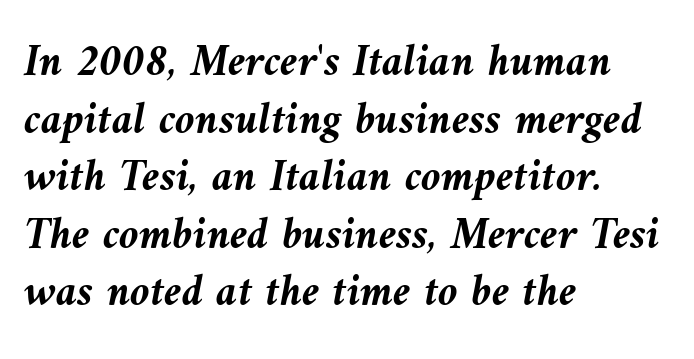
The face used here is proportionally spaced, like ordinary book or web type. The characters look thick and weighty, a clear bold. The glyphs are unaccompanied by any horizontal stroke below them. Every character sits at an angle, as italics do. The rendering uses a moderate line-height, typical for paragraphs. Does the copy run flush right? No — it runs flush left.
